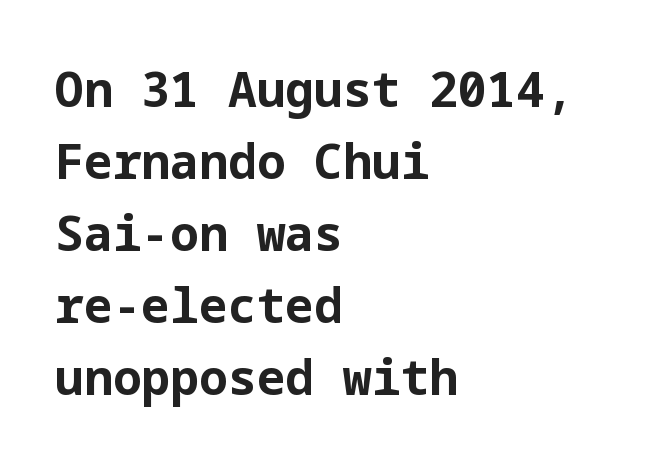
The strip under each line holds only bare page. In terms of letterspacing, this is plain default setting. Weight check: bold — yes, fully. Every stem runs plumb, perpendicular to the baseline.
